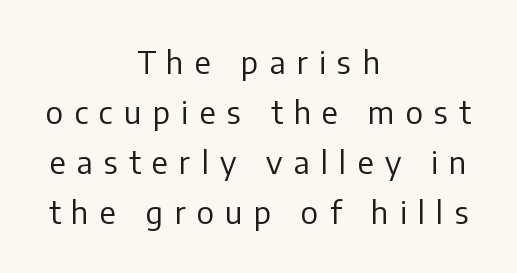
{"serif": "no", "italic": "no", "bold": "no", "weight": "regular", "width": "normal", "stroke_contrast": "low", "x_height": "medium", "monospaced": "no", "underline": "no", "align": "center", "line_spacing": "normal", "line_spacing_ratio": 1.61, "letter_spacing": "wide", "letter_spacing_em": 0.36, "glyph_px": 31}
